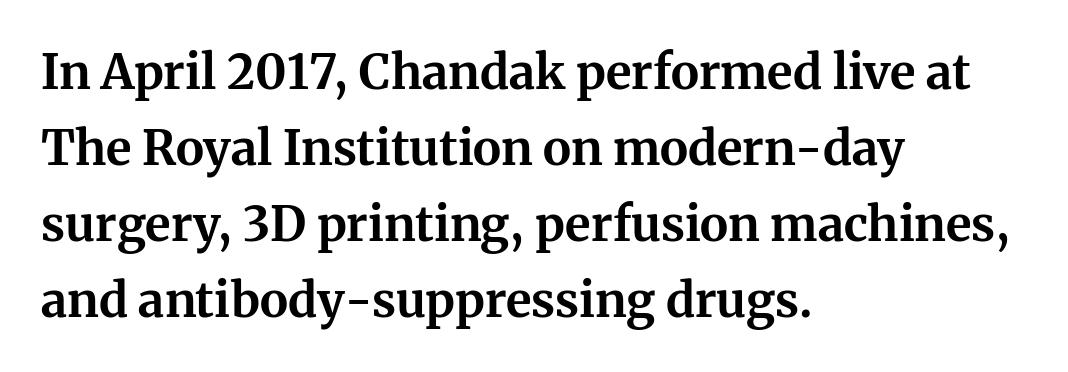
{"serif": "yes", "italic": "no", "bold": "yes", "weight": "bold", "width": "normal", "stroke_contrast": "medium", "x_height": "medium", "monospaced": "no", "underline": "no", "align": "left", "line_spacing": "normal", "line_spacing_ratio": 1.58, "letter_spacing": "normal", "letter_spacing_em": 0.0, "glyph_px": 48}
